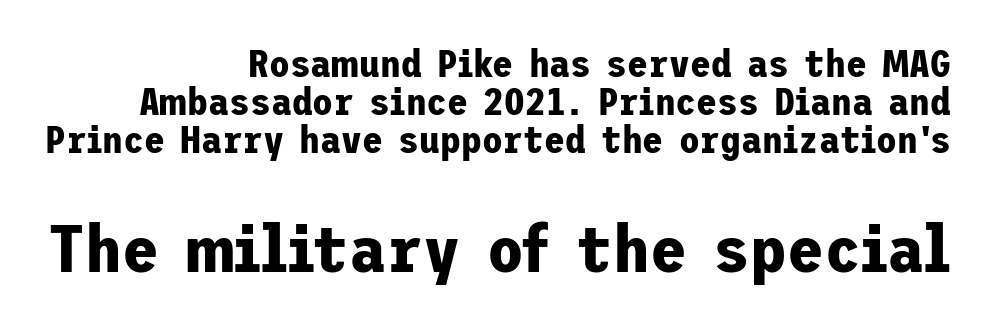
Q: Is the text bold? A: Yes.
Q: Is the text italic (slanted)? A: No, it is upright.
Q: Is the typeface a serif or a sans-serif typeface? A: Sans-serif.
Q: Is the text underlined? A: No.
Q: How is the paragraph aligned? A: Right-aligned.
Q: Is the spacing between letters normal or unusually wide? A: Normal.
Q: Is the spacing between lines tight, normal or loose? A: Tight.
Q: Which block of text is set in a larger size, the first (top) or the second (bottom)? A: The second (bottom) one.
Q: Width (condensed, normal, or wide)? A: Normal.
Q: Stroke contrast? A: Low.
Q: x-height? A: Medium.
